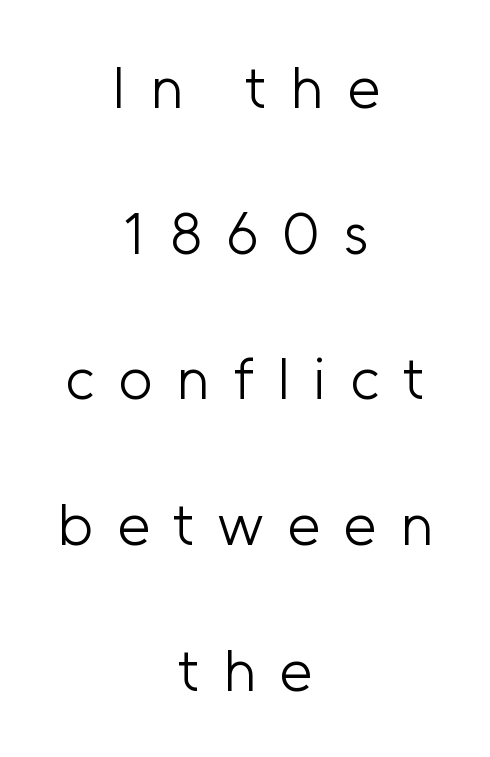
Words float on clear page, feet unadorned. The letters advance in unequal steps, a hallmark of proportional type. You could fit nearly another row in the gap between these rows. Substantial extra tracking has been applied to these lines. Does the lettering tilt? It doesn't — this is upright. Letterform terminals end flat and unadorned throughout the passage.
